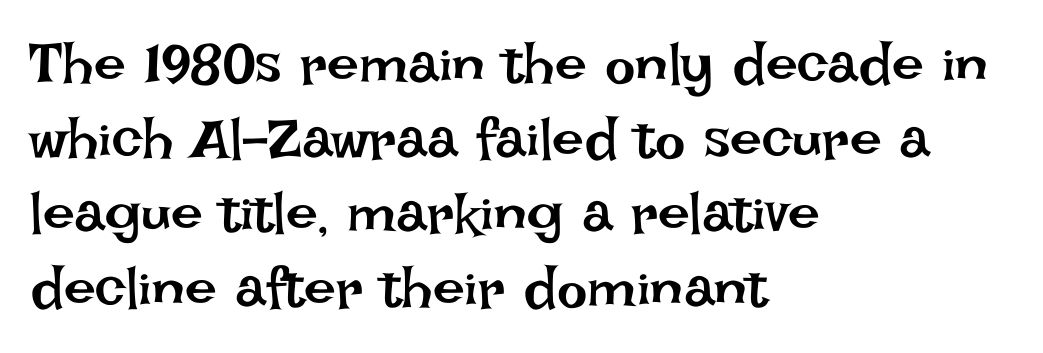
Q: Is the text bold? A: No.
Q: Is the text italic (slanted)? A: No, it is upright.
Q: Is the text underlined? A: No.
Q: How is the paragraph aligned? A: Left-aligned.
Q: Is the spacing between letters normal or unusually wide? A: Normal.
Q: Is the spacing between lines tight, normal or loose? A: Normal.
Q: Width (condensed, normal, or wide)? A: Normal.
Q: Stroke contrast? A: Low.
Q: x-height? A: Large.
Q: Monospaced? A: No.
